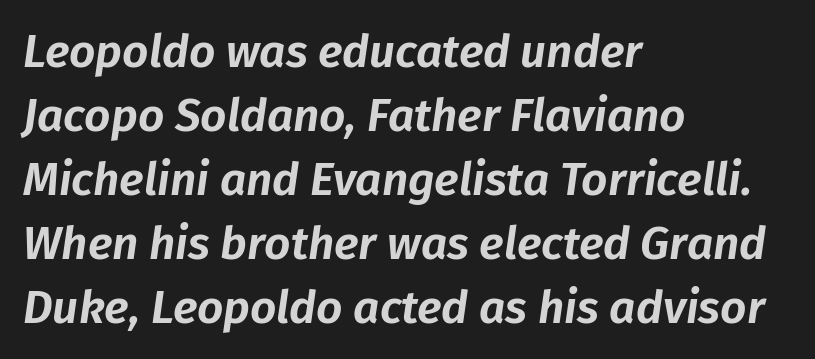
The image shows 46 px text type, italic (leaning right); set left-aligned, normal line spacing (1.39x), normal letter spacing, not underlined; low stroke contrast and a medium x-height.
